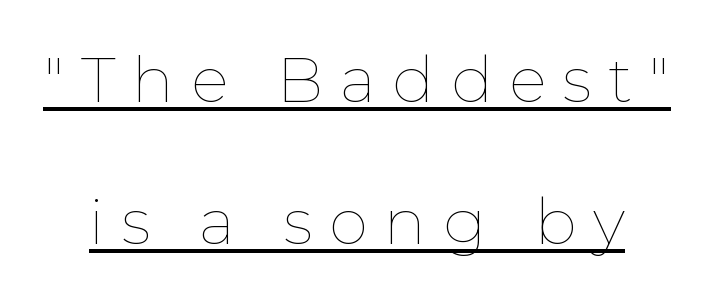
{"italic": "no", "bold": "no", "weight": "thin", "width": "normal", "stroke_contrast": "low", "x_height": "medium", "monospaced": "no", "underline": "yes", "line_spacing": "loose", "line_spacing_ratio": 2.25, "letter_spacing": "wide", "letter_spacing_em": 0.26, "glyph_px": 63}
